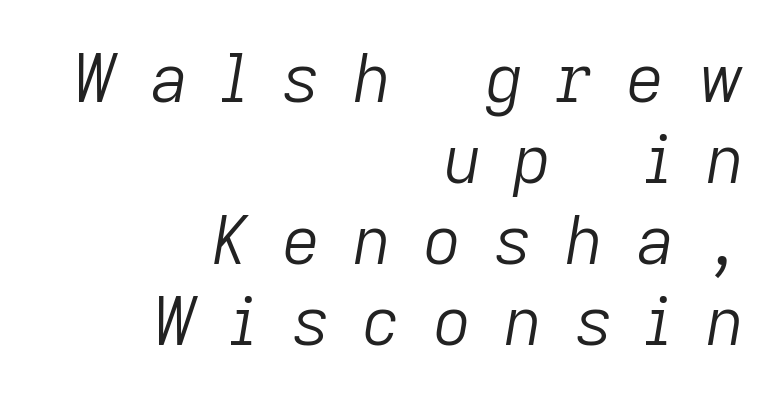
Q: Is the text bold? A: No.
Q: Is the text italic (slanted)? A: Yes, it leans right by about 9 degrees.
Q: Is the text underlined? A: No.
Q: How is the paragraph aligned? A: Right-aligned.
Q: Is the spacing between letters normal or unusually wide? A: Unusually wide.
Q: Width (condensed, normal, or wide)? A: Normal.
Q: Stroke contrast? A: Low.
Q: x-height? A: Medium.
Q: Monospaced? A: No.
